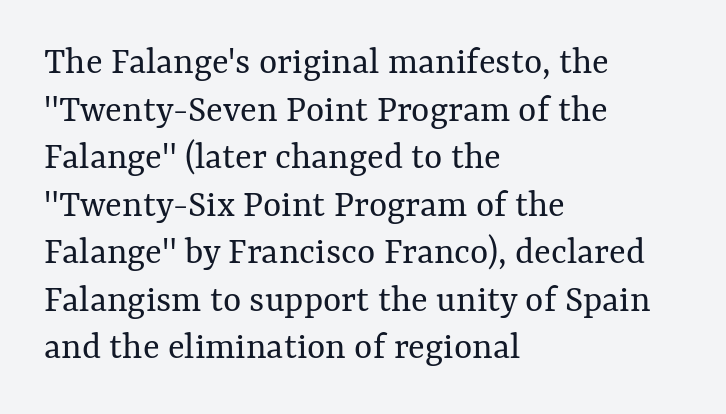
Where is the straight margin? On the left. The letters look calm and open, with moderate or lighter stems. Tracking value appears to be zero — textbook default spacing. The space directly below the letters is spotless. Spacing verdict: proportional, widths tailored to each character.
